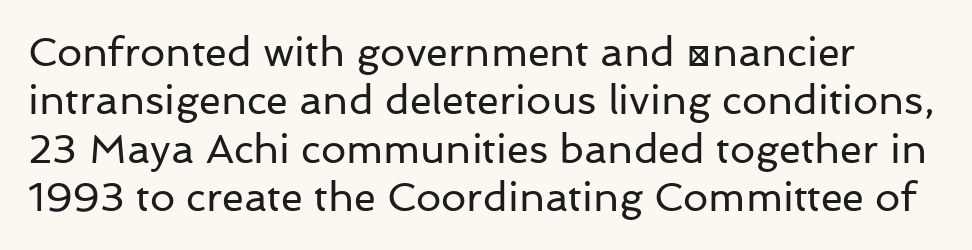
The image shows 40 px regular-weight sans-serif type, upright; set line spacing 1.21x, normal letter spacing, not underlined; low stroke contrast and a medium x-height.
